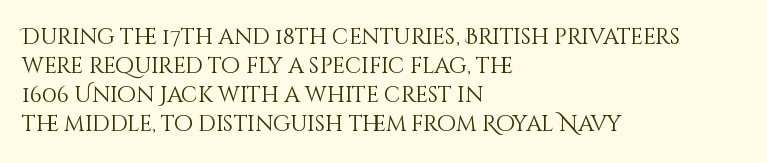
Tall strokes in this sample are plumb rather than angled. The passage shown has conventional tracking throughout. Every row of glyphs begins at an identical x-position on the left. A normal amount of white space separates one row of letters from the next. Type without underlining.
